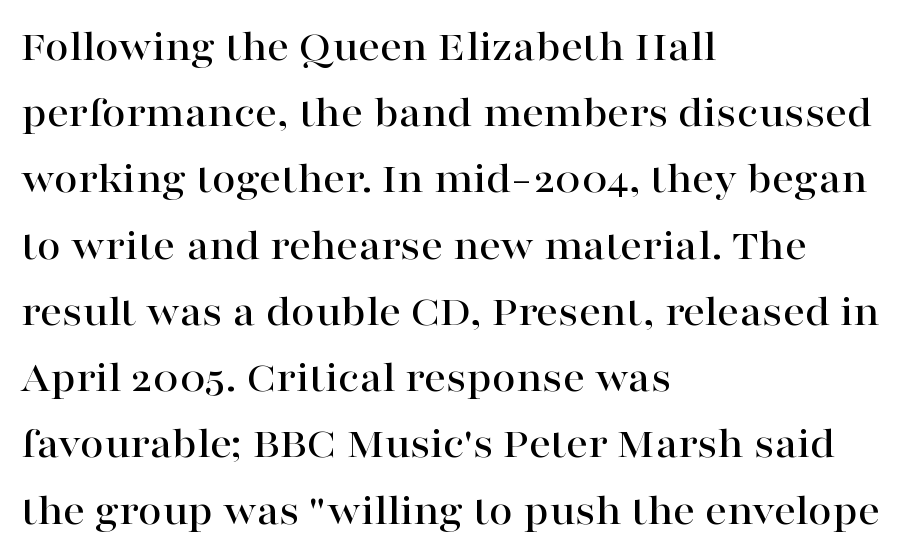
Q: Is the text italic (slanted)? A: No, it is upright.
Q: Is the typeface a serif or a sans-serif typeface? A: Serif.
Q: Is the text underlined? A: No.
Q: How is the paragraph aligned? A: Left-aligned.
Q: Is the spacing between letters normal or unusually wide? A: Normal.
Q: Is the spacing between lines tight, normal or loose? A: Normal.
Q: Width (condensed, normal, or wide)? A: Wide.
Q: Stroke contrast? A: High.
Q: x-height? A: Medium.
Q: Monospaced? A: No.
